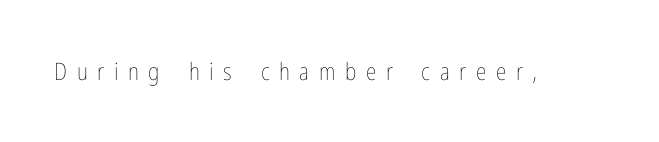
The image shows 24 px text type, upright; set unusually wide letter spacing (+0.4 em), not underlined.
